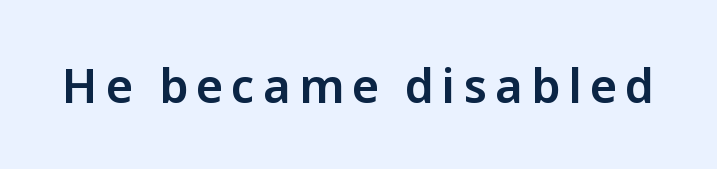
Font category for this specimen: sans-serif. Spacing verdict: proportional, widths tailored to each character. Underlining? Definitely not there. No italicization has been applied; the sample stays upright.
